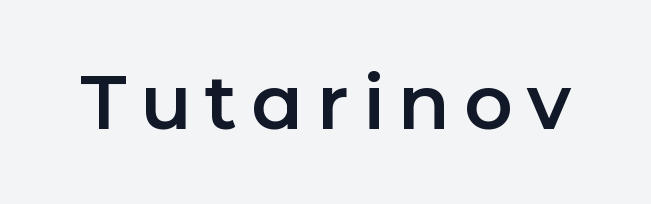
{"serif": "no", "italic": "no", "width": "normal", "stroke_contrast": "low", "x_height": "medium", "monospaced": "no", "underline": "no", "glyph_px": 76}
